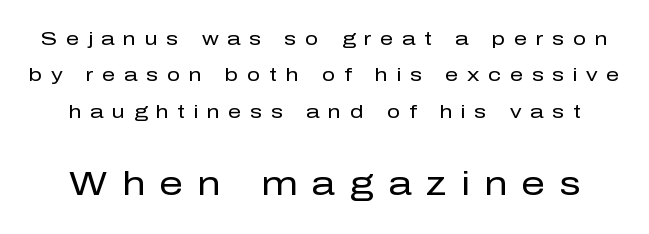
Q: Is the text bold? A: No.
Q: Is the text italic (slanted)? A: No, it is upright.
Q: Is the typeface a serif or a sans-serif typeface? A: Sans-serif.
Q: Is the text underlined? A: No.
Q: Is the spacing between letters normal or unusually wide? A: Unusually wide.
Q: Is the spacing between lines tight, normal or loose? A: Loose.
Q: Which block of text is set in a larger size, the first (top) or the second (bottom)? A: The second (bottom) one.
Q: Width (condensed, normal, or wide)? A: Normal.
Q: Stroke contrast? A: Low.
Q: x-height? A: Medium.
Q: Monospaced? A: No.
